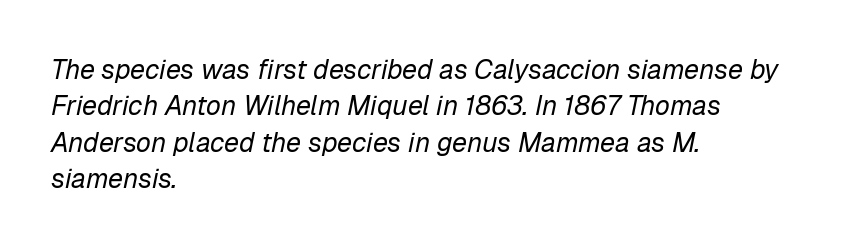
{"italic": "yes", "lean": "right", "slant_degrees": 12, "bold": "no", "underline": "no", "align": "left", "line_spacing": "normal", "line_spacing_ratio": 1.35, "letter_spacing": "normal", "letter_spacing_em": 0.0, "glyph_px": 27}
